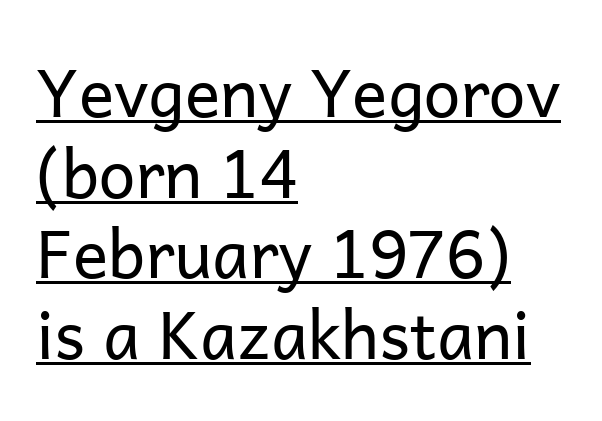
Ink coverage per letter is moderate at most. The passage shown is underscored from start to finish. Unlike italic type, these characters show no tilt at all. The compositor pushed each line to the left boundary.
